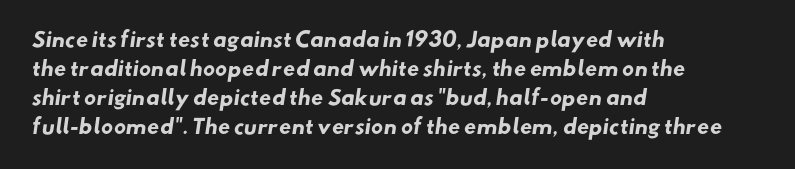
There is no visible air inserted between adjacent glyphs. A clean baseline with only descenders dipping below it. A normal amount of white space separates one row of letters from the next. Left-aligned paragraph, ragged on the right.
